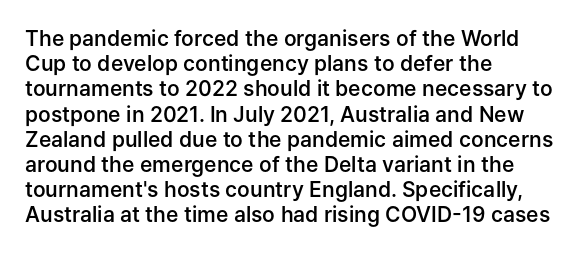
{"italic": "no", "bold": "semi", "underline": "no", "align": "left", "line_spacing_ratio": 1.2, "letter_spacing": "normal", "letter_spacing_em": 0.0, "glyph_px": 21}
